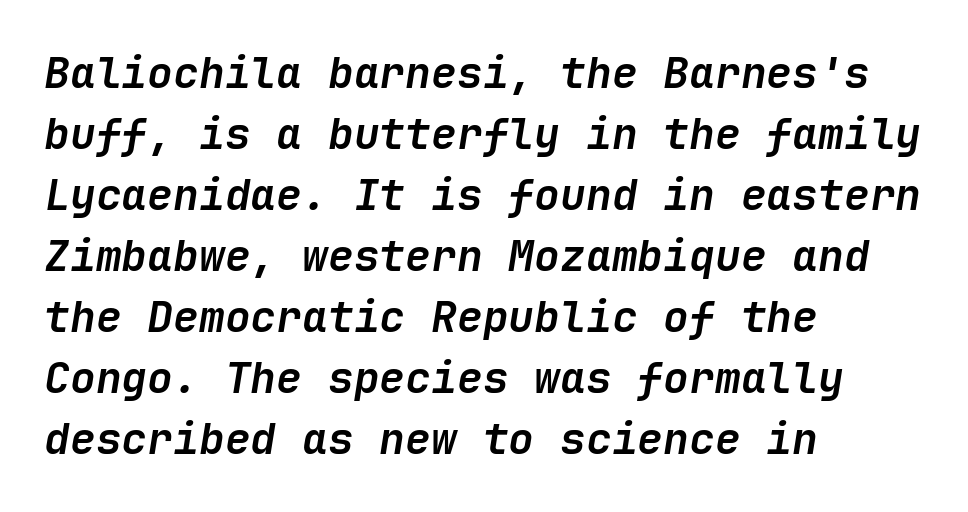
{"italic": "yes", "lean": "right", "slant_degrees": 9, "bold": "yes", "weight": "semibold", "width": "normal", "stroke_contrast": "low", "x_height": "medium", "underline": "no", "align": "left", "line_spacing": "normal", "line_spacing_ratio": 1.42, "letter_spacing": "normal", "letter_spacing_em": 0.0, "glyph_px": 43}
